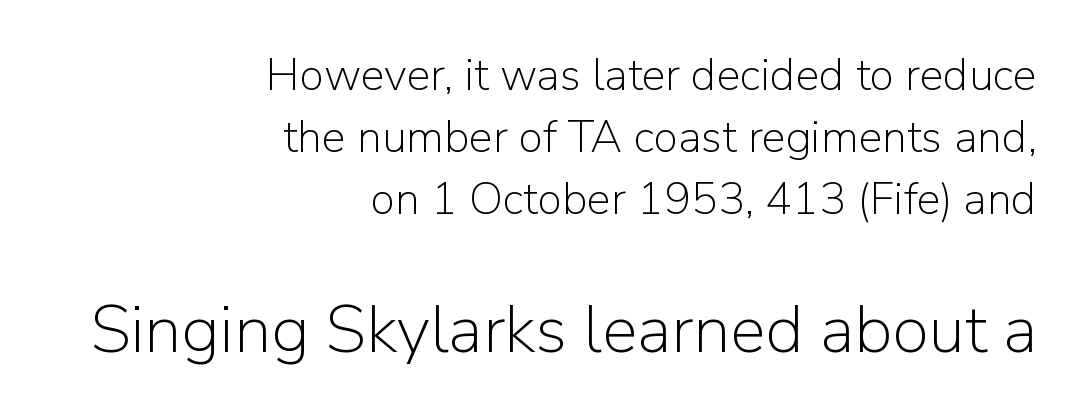
Are there feet on the stems? There aren't — it's a sans. Does extra space separate the letters? No, they use regular spacing. Each row of text sits above clean, open space. Size contrast runs from small at the top to large at the bottom.
